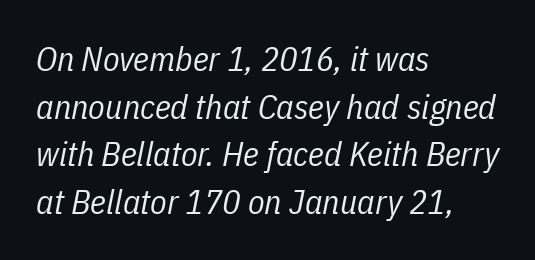
{"italic": "yes", "lean": "right", "slant_degrees": 11, "bold": "no", "weight": "regular", "width": "condensed", "stroke_contrast": "low", "x_height": "medium", "monospaced": "no", "underline": "no", "align": "left", "line_spacing": "normal", "line_spacing_ratio": 1.4, "letter_spacing": "normal", "letter_spacing_em": 0.0, "glyph_px": 34}
